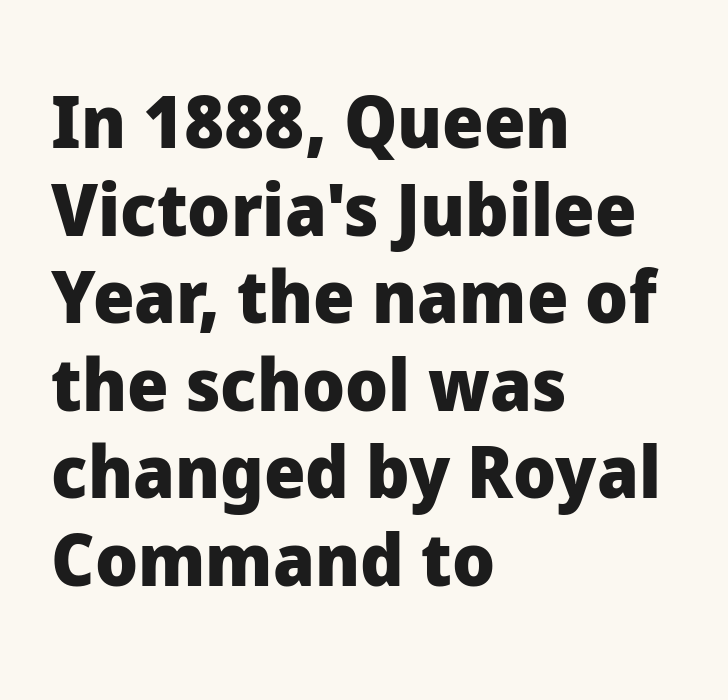
{"serif": "no", "italic": "no", "bold": "yes", "weight": "heavy", "width": "normal", "stroke_contrast": "low", "x_height": "medium", "monospaced": "no", "underline": "no", "align": "left", "line_spacing_ratio": 1.2, "letter_spacing": "normal", "letter_spacing_em": 0.0, "glyph_px": 73}
